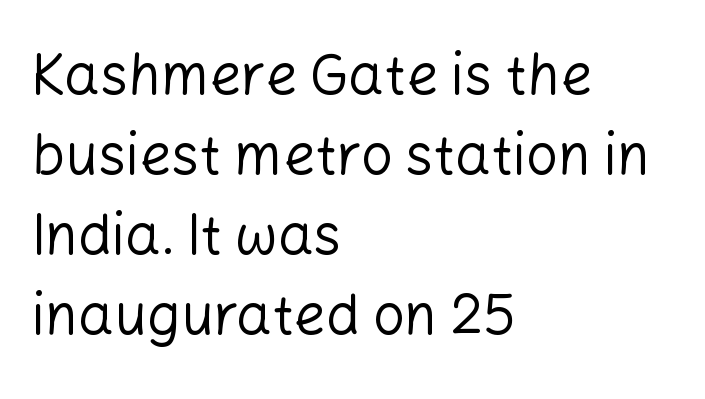
The image shows 56 px regular-weight sans-serif type, upright; set left-aligned, normal line spacing (1.43x), normal letter spacing, not underlined; low stroke contrast and a medium x-height.
